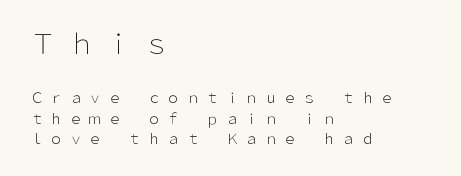
The emphasis by scale lands on block number one, above. Normally led — the rows are evenly, conventionally spaced. Unlike italic type, these characters show no tilt at all. Layout note: lines flush left. No extra ink here — the face is not bold. A typesetter would call this heavily tracked-out type.
